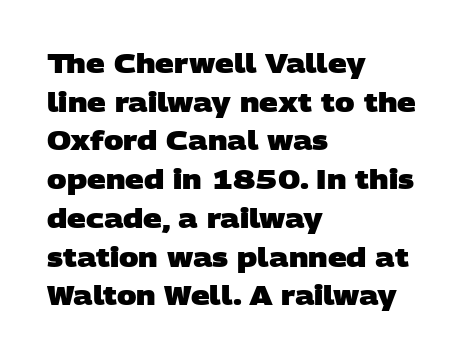
The image shows 26 px bold type; set left-aligned, normal line spacing (1.49x), normal letter spacing, not underlined.
